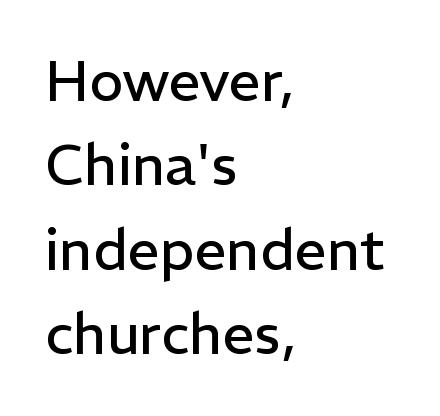
Q: Is the text bold? A: No.
Q: Is the text italic (slanted)? A: No, it is upright.
Q: Is the typeface a serif or a sans-serif typeface? A: Sans-serif.
Q: Is the text underlined? A: No.
Q: How is the paragraph aligned? A: Left-aligned.
Q: Is the spacing between letters normal or unusually wide? A: Normal.
Q: Is the spacing between lines tight, normal or loose? A: Normal.
Q: Width (condensed, normal, or wide)? A: Normal.
Q: Stroke contrast? A: Low.
Q: x-height? A: Medium.
Q: Monospaced? A: No.
